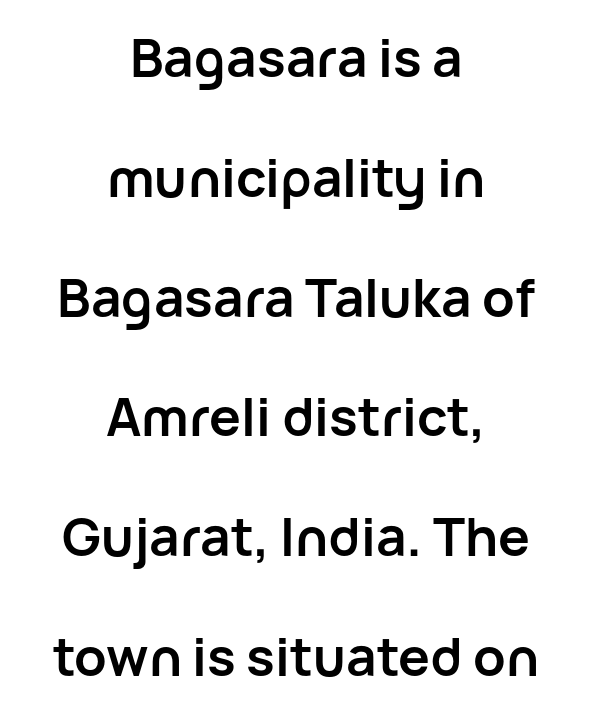
{"serif": "no", "italic": "no", "bold": "yes", "weight": "semibold", "width": "normal", "stroke_contrast": "low", "x_height": "medium", "monospaced": "no", "underline": "no", "align": "center", "line_spacing": "loose", "line_spacing_ratio": 2.26, "letter_spacing": "normal", "letter_spacing_em": 0.0, "glyph_px": 53}
